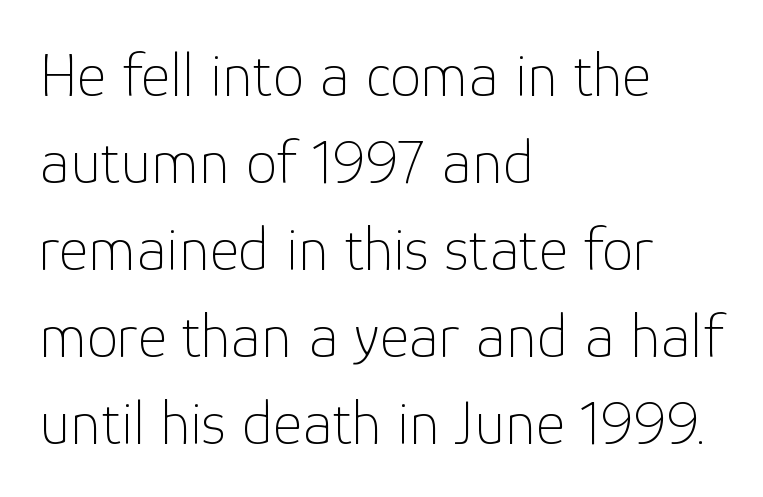
The image shows 63 px thin sans-serif type, upright; set left-aligned, normal line spacing (1.38x), normal letter spacing, not underlined; low stroke contrast and a medium x-height.
